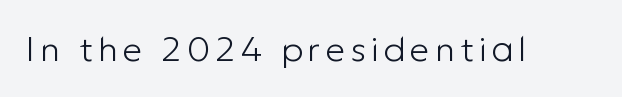
Q: Is the text bold? A: No.
Q: Is the text italic (slanted)? A: No, it is upright.
Q: Is the typeface a serif or a sans-serif typeface? A: Sans-serif.
Q: Is the text underlined? A: No.
Q: Width (condensed, normal, or wide)? A: Normal.
Q: Stroke contrast? A: Low.
Q: x-height? A: Medium.
Q: Monospaced? A: No.
